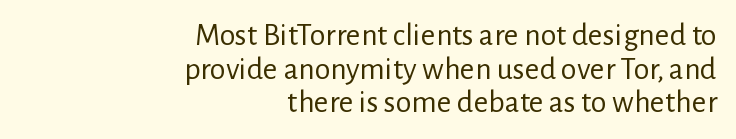
Q: Is the text bold? A: No.
Q: Is the text italic (slanted)? A: No, it is upright.
Q: Is the typeface a serif or a sans-serif typeface? A: Sans-serif.
Q: Is the text underlined? A: No.
Q: How is the paragraph aligned? A: Right-aligned.
Q: Is the spacing between letters normal or unusually wide? A: Normal.
Q: Is the spacing between lines tight, normal or loose? A: Tight.
Q: Width (condensed, normal, or wide)? A: Normal.
Q: Stroke contrast? A: Low.
Q: x-height? A: Medium.
Q: Monospaced? A: No.
